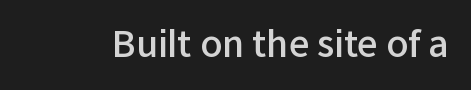
Decoration check: the copy has no underline. Posture: straight, roman, zero tilt. The passage shown is semibold, sitting just below true bold. Compared with typical body copy, the letter spacing here is the same. The face used here is proportionally spaced, like ordinary book or web type.
